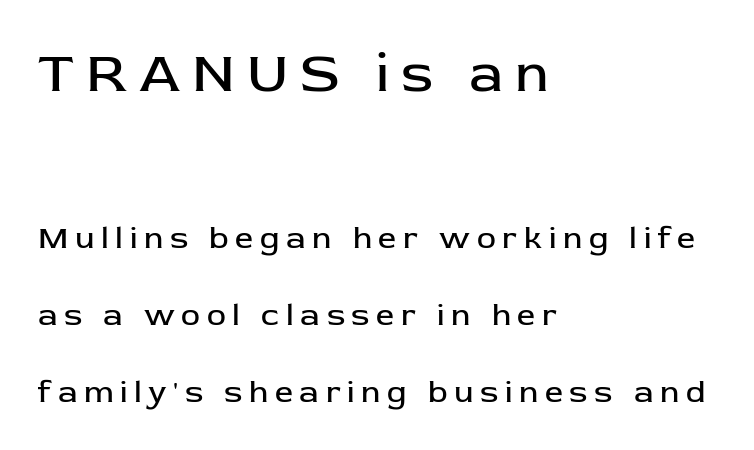
The image shows 56 px regular-weight sans-serif type, upright; set left-aligned, loose line spacing (2.41x), unusually wide letter spacing (+0.21 em), not underlined; the first (top) block is 1.75x larger; low stroke contrast and a medium x-height.
